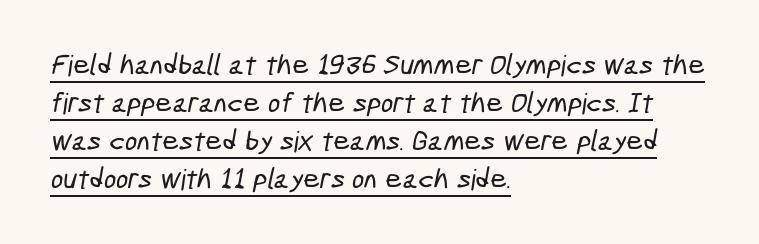
{"serif": "no", "width": "condensed", "stroke_contrast": "low", "x_height": "medium", "monospaced": "no", "underline": "yes", "align": "left", "line_spacing": "normal", "line_spacing_ratio": 1.31, "letter_spacing": "normal", "letter_spacing_em": 0.0, "glyph_px": 29}
